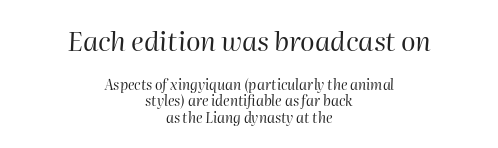
The characters are drawn with everyday or finer stroke widths. These lines are centered, leaving both edges ragged. A bare baseline throughout the passage. The text carries the slant typical of an italic or oblique font. Two sizes are in play, and the larger belongs to the first block.
